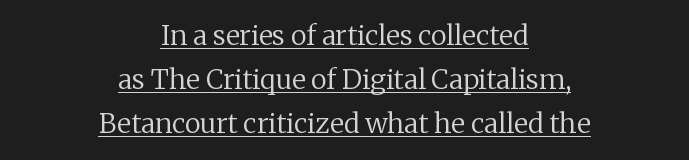
{"italic": "no", "bold": "no", "underline": "yes", "align": "center", "line_spacing": "normal", "line_spacing_ratio": 1.63, "letter_spacing": "normal", "letter_spacing_em": 0.0, "glyph_px": 27}
